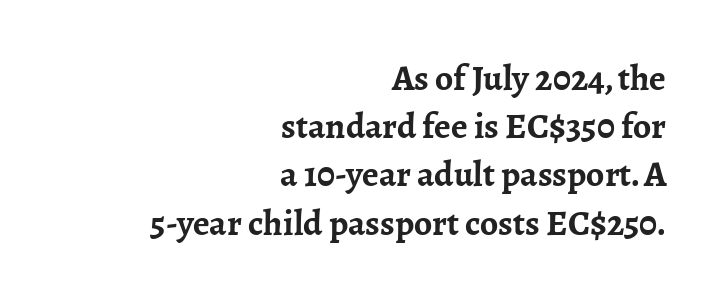
Each word holds together tightly as a unit, with standard inter-letter gaps. Posture: vertical. Which margin do the lines hug? The right one — the left edge is uneven. The face used here is proportionally spaced, like ordinary book or web type. Words float on clear page, feet unadorned. The leading is moderate, giving the passage an even texture.
